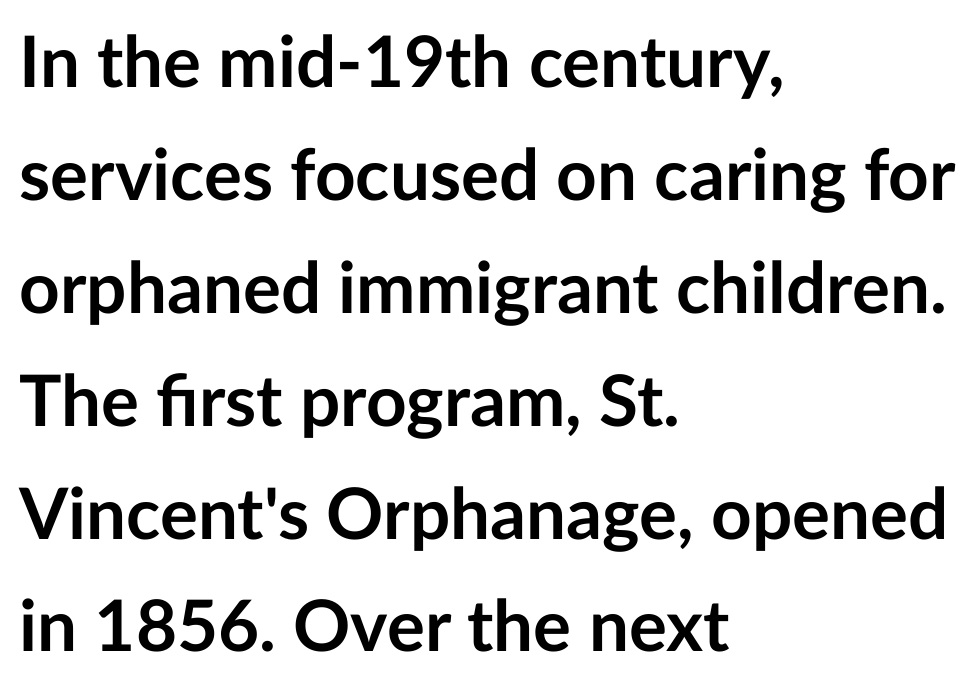
The image shows 71 px semibold sans-serif type, upright; set left-aligned, normal line spacing (1.59x), normal letter spacing, not underlined; low stroke contrast and a medium x-height.
